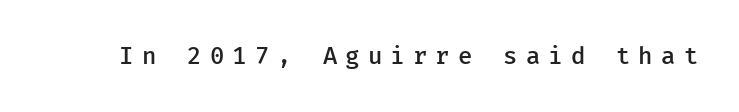
{"italic": "no", "bold": "semi", "underline": "no", "letter_spacing": "wide", "letter_spacing_em": 0.34, "glyph_px": 24}
